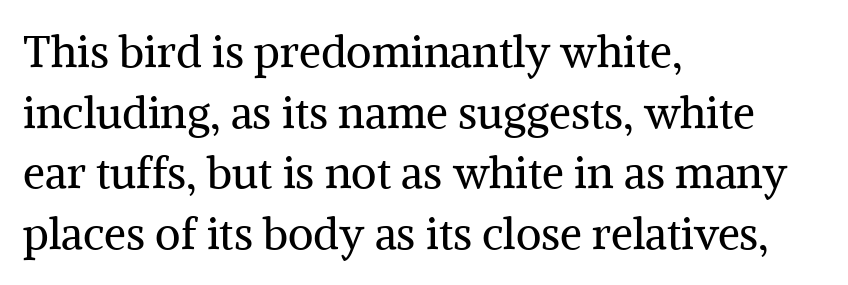
Q: Is the text bold? A: No.
Q: Is the text italic (slanted)? A: No, it is upright.
Q: Is the typeface a serif or a sans-serif typeface? A: Serif.
Q: Is the text underlined? A: No.
Q: How is the paragraph aligned? A: Left-aligned.
Q: Is the spacing between letters normal or unusually wide? A: Normal.
Q: Is the spacing between lines tight, normal or loose? A: Normal.
Q: Width (condensed, normal, or wide)? A: Normal.
Q: Stroke contrast? A: Medium.
Q: x-height? A: Medium.
Q: Monospaced? A: No.
